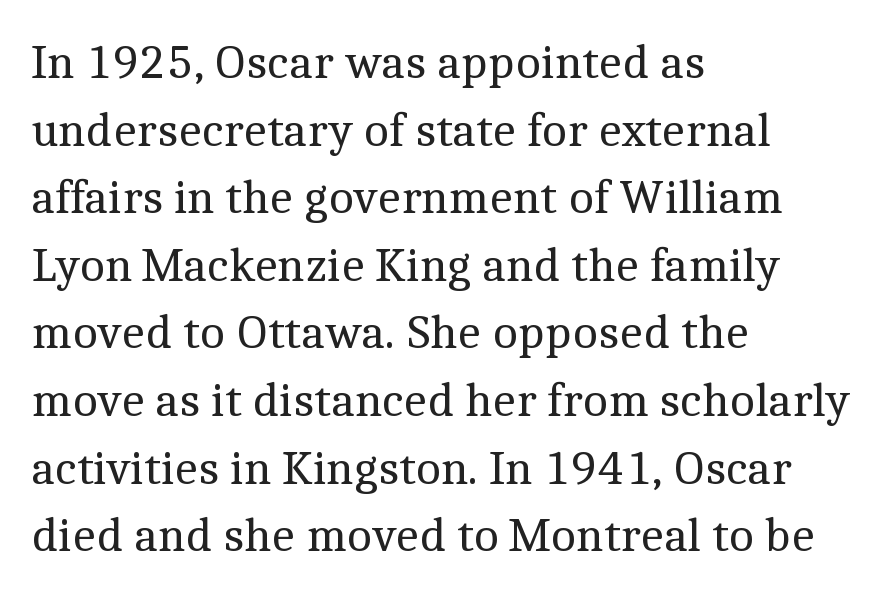
{"serif": "yes", "italic": "no", "bold": "no", "weight": "regular", "width": "normal", "x_height": "medium", "monospaced": "no", "underline": "no", "align": "left", "line_spacing": "normal", "line_spacing_ratio": 1.38, "letter_spacing": "normal", "letter_spacing_em": 0.0, "glyph_px": 49}
